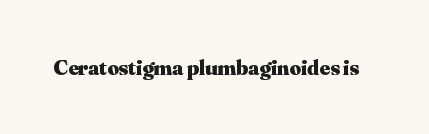
The image shows 22 px bold type, upright; set normal letter spacing, not underlined.
